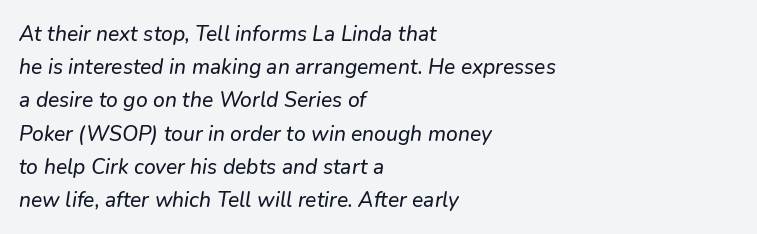
{"italic": "yes", "lean": "right", "slant_degrees": 9, "underline": "no", "align": "left", "line_spacing": "normal", "line_spacing_ratio": 1.58, "letter_spacing": "normal", "letter_spacing_em": 0.0, "glyph_px": 21}
